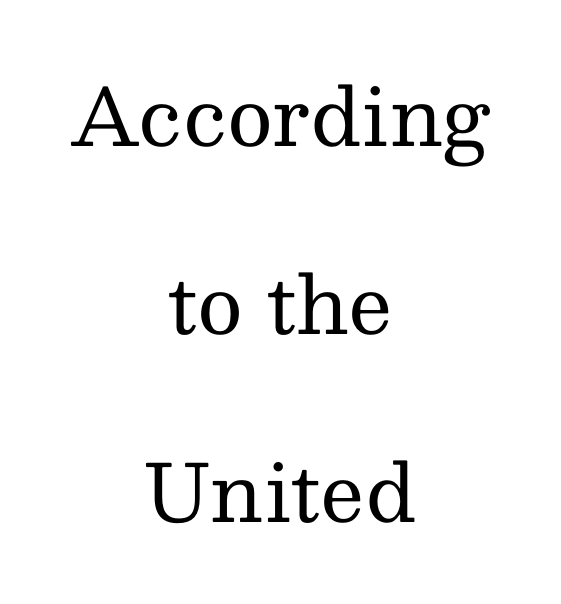
Q: Is the text bold? A: No.
Q: Is the text italic (slanted)? A: No, it is upright.
Q: Is the typeface a serif or a sans-serif typeface? A: Serif.
Q: Is the text underlined? A: No.
Q: How is the paragraph aligned? A: Centered.
Q: Is the spacing between letters normal or unusually wide? A: Normal.
Q: Is the spacing between lines tight, normal or loose? A: Loose.
Q: Width (condensed, normal, or wide)? A: Normal.
Q: Stroke contrast? A: Medium.
Q: x-height? A: Medium.
Q: Monospaced? A: No.
